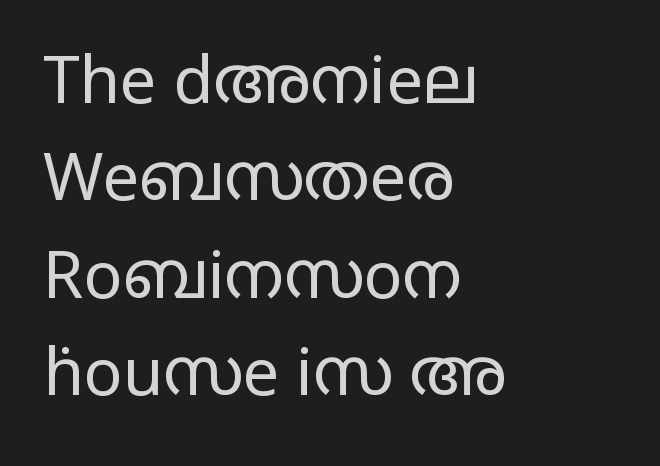
The image shows 65 px regular-weight, wide sans-serif type, upright; set left-aligned, normal line spacing (1.5x), normal letter spacing, not underlined; low stroke contrast and a large x-height.
